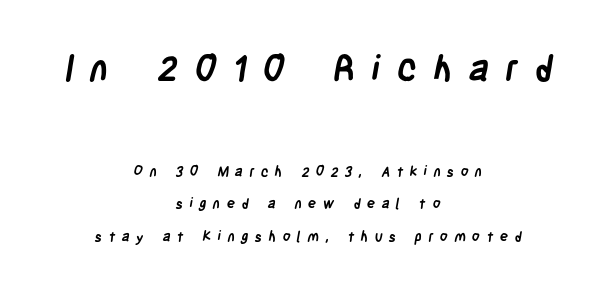
Tracking value appears strongly positive — letters spread wide. Check under the words: just untouched page. Looks like regular typesetting: each glyph gets only the width it needs. Pretty heavy lettering here — definitely bold.
